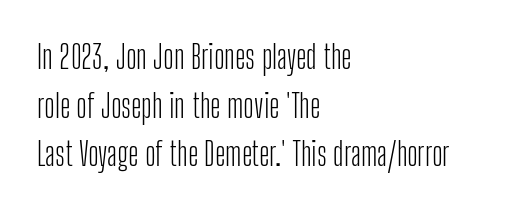
The letters look calm and open, with moderate or lighter stems. How would I describe the line gaps? Plain and ordinary. Looks like regular typesetting: each glyph gets only the width it needs. Line beginnings align vertically; line endings do not. Honestly, there is no underline to notice here at all.
